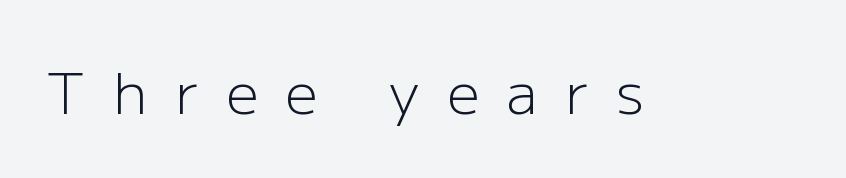
Quick note: underline off. The font sits on the lighter half of the weight spectrum, regular included. The rendering shows plain stroke endings on the letterforms — a sans-serif design. Between one letter and the next there's a generous, obvious gap. In terms of posture, this sample is upright. Character widths vary here, with narrow letters taking less room than wide ones.
